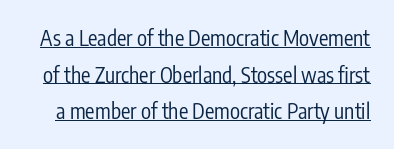
A continuous stroke trails under the words, as in a hyperlink. Summary of weight: not heavy and not bold. Here the glyphs are tracked normally, forming tight word shapes. The lettering holds an erect, upright posture throughout.
